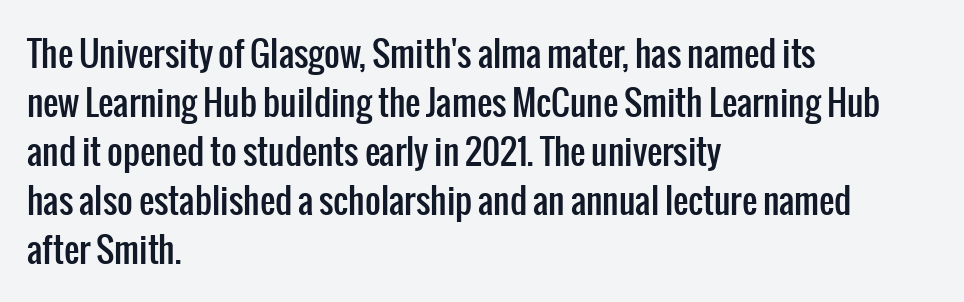
{"serif": "no", "italic": "no", "width": "condensed", "stroke_contrast": "low", "x_height": "medium", "monospaced": "no", "underline": "no", "align": "left", "line_spacing": "normal", "line_spacing_ratio": 1.44, "letter_spacing": "normal", "letter_spacing_em": 0.0, "glyph_px": 34}
